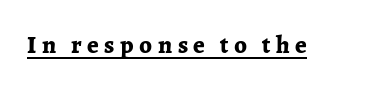
Q: Is the text bold? A: Yes.
Q: Is the text italic (slanted)? A: No, it is upright.
Q: Is the text underlined? A: Yes.
Q: Is the spacing between letters normal or unusually wide? A: Unusually wide.
